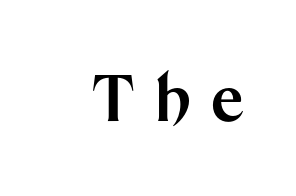
Typesetter's note: full bold, strokes at maximum text heaviness. Serif or sans? Sans — the stroke terminals are bare. A roman cut, with each character standing at attention. Decoration check: the copy has no underline.
